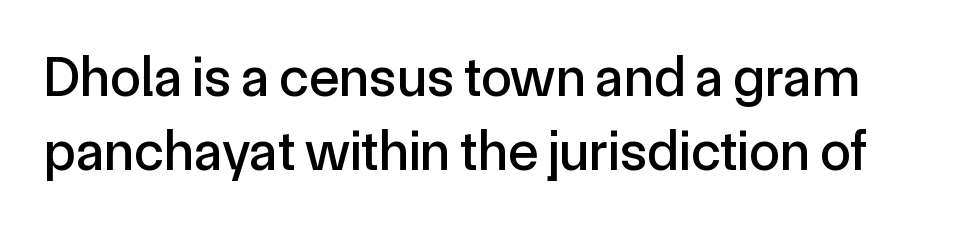
{"serif": "no", "italic": "no", "width": "normal", "x_height": "medium", "monospaced": "no", "underline": "no", "line_spacing": "normal", "line_spacing_ratio": 1.32, "letter_spacing": "normal", "letter_spacing_em": 0.0, "glyph_px": 56}
